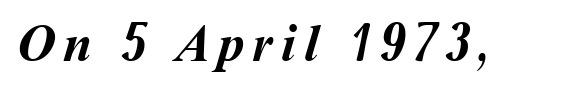
How heavy is the stroke? Heavy — this is a bold. The glyphs are unaccompanied by any horizontal stroke below them. Looks like regular typesetting: each glyph gets only the width it needs.
